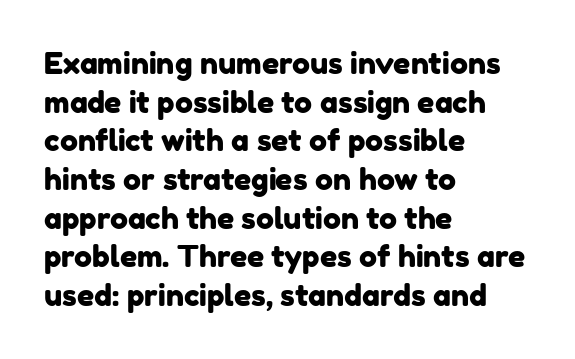
The baseline area is clear. All the whitespace from short lines collects on the right. Regarding leading, the lines here are spaced in the standard way. Are there feet on the stems? There aren't — it's a sans.
